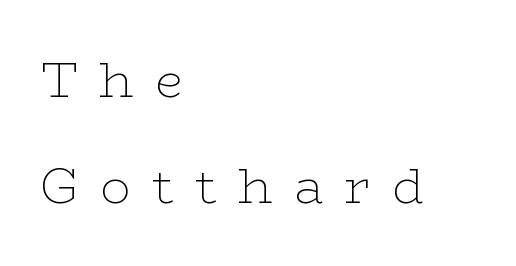
Interline gaps are noticeably wide in this sample. Style check: upright. Beneath every word, the page is bare. The text block is weighted toward the left margin, trailing off unevenly rightward. Does the type have serifs? Yes, each stem ends in a small foot. Inter-character spacing is expanded well beyond the font's built-in metrics.
